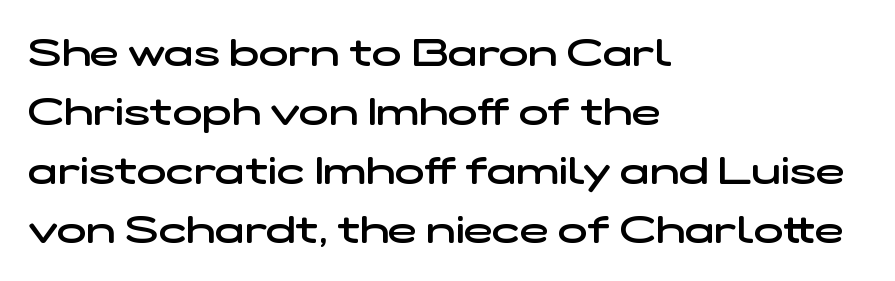
Semibold letterforms, between regular and bold. Underlining? Definitely not there. Line beginnings align vertically; line endings do not. Typographically, this falls in the sans-serif category. Quick note: interline space is typical. Letter spacing: default.
